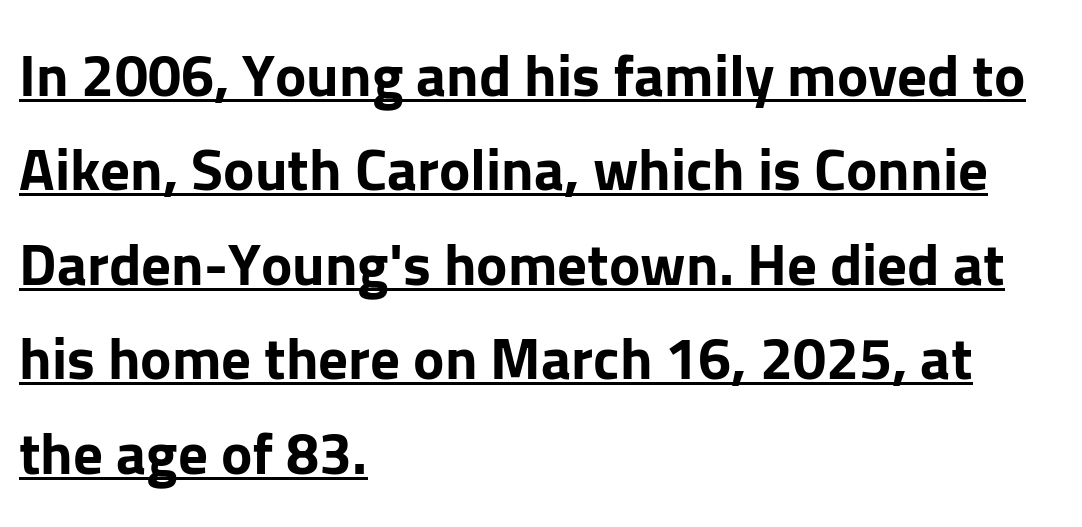
{"serif": "no", "italic": "no", "bold": "yes", "weight": "bold", "width": "normal", "stroke_contrast": "low", "x_height": "medium", "monospaced": "no", "underline": "yes", "align": "left", "line_spacing": "normal", "line_spacing_ratio": 1.6, "letter_spacing": "normal", "letter_spacing_em": 0.0, "glyph_px": 59}
